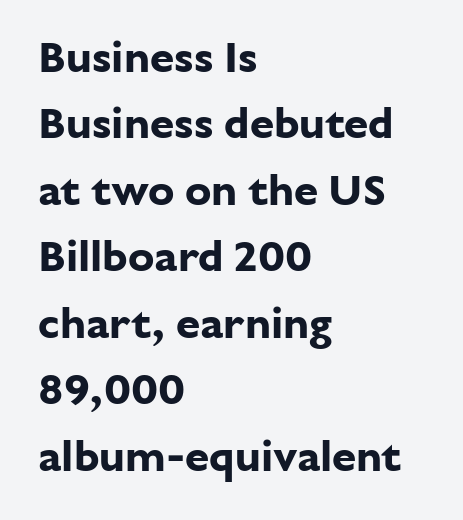
{"serif": "no", "italic": "no", "bold": "yes", "weight": "bold", "width": "normal", "stroke_contrast": "low", "x_height": "medium", "monospaced": "no", "underline": "no", "align": "left", "line_spacing": "normal", "line_spacing_ratio": 1.51, "letter_spacing": "normal", "letter_spacing_em": 0.0, "glyph_px": 44}
